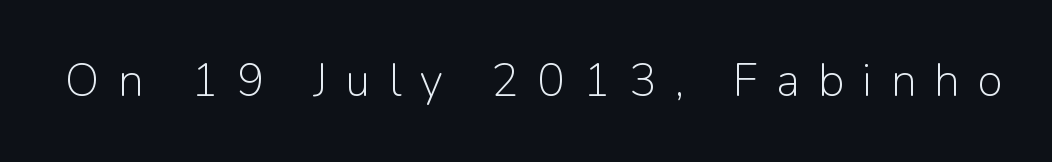
Letters rest on an invisible, unmarked baseline. There is plenty of visible air inserted between adjacent glyphs. Spacing verdict: proportional, widths tailored to each character. This is roman type, the default non-slanted kind. The face used here is a sans, in the tradition of grotesques and geometrics. Caption: face not bold, strokes unweighted.
